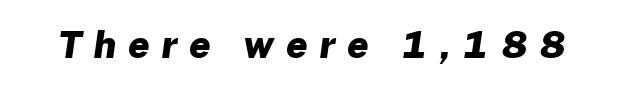
Honestly, the letter spacing is so wide it's the main thing you notice. The rendering uses natural spacing where letterforms have individual widths. Clear beneath every line of the passage. Compared with an ordinary text face, these strokes are far heavier — a full bold. These lines are composed in type without serifs.
